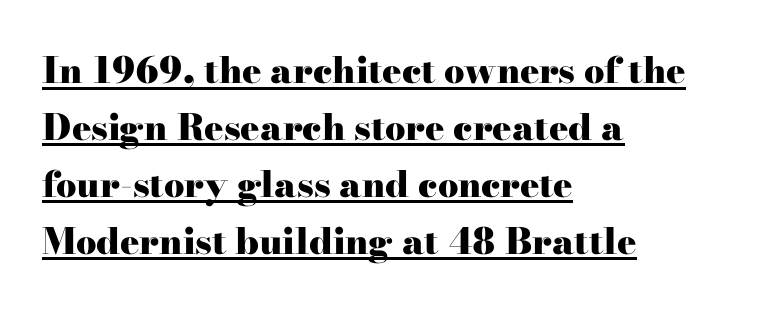
The image shows 36 px heavy, wide serif type, upright; set left-aligned, normal line spacing (1.58x), normal letter spacing, underlined; high stroke contrast and a small x-height.
